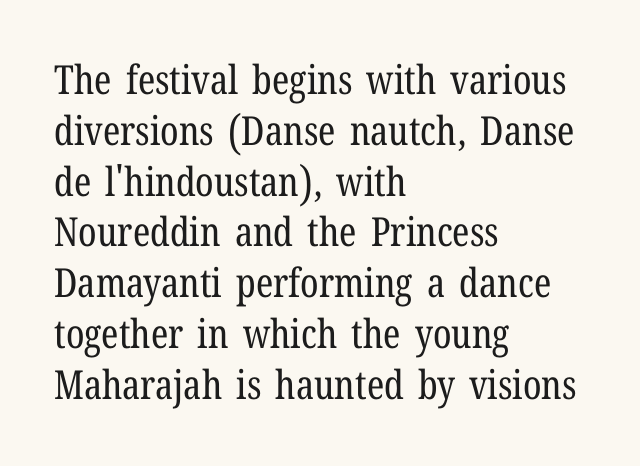
Vertical spacing — default. Is this a heavy cut? Hardly; it is regular or lighter. Any mark beneath the type? The region is blank. The lettering stays uniformly vertical, giving the passage a roman look. You could call the tracking neutral — neither tight nor loose.
